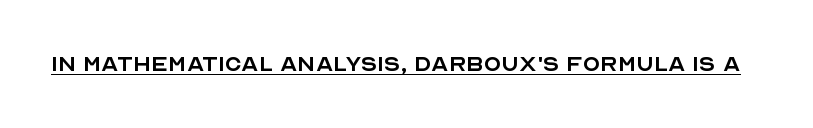
The image shows 28 px regular-weight sans-serif type, upright; set normal letter spacing, underlined; a large x-height.
